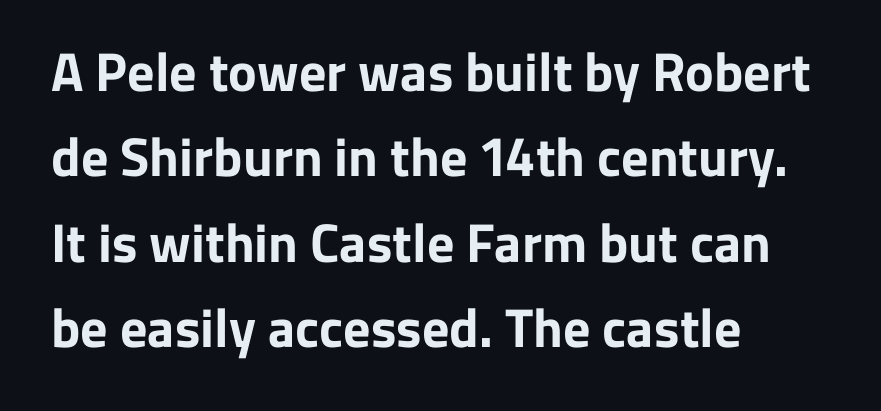
The image shows 54 px bold sans-serif type, upright; set left-aligned, normal line spacing (1.58x), normal letter spacing, not underlined; low stroke contrast and a medium x-height.
